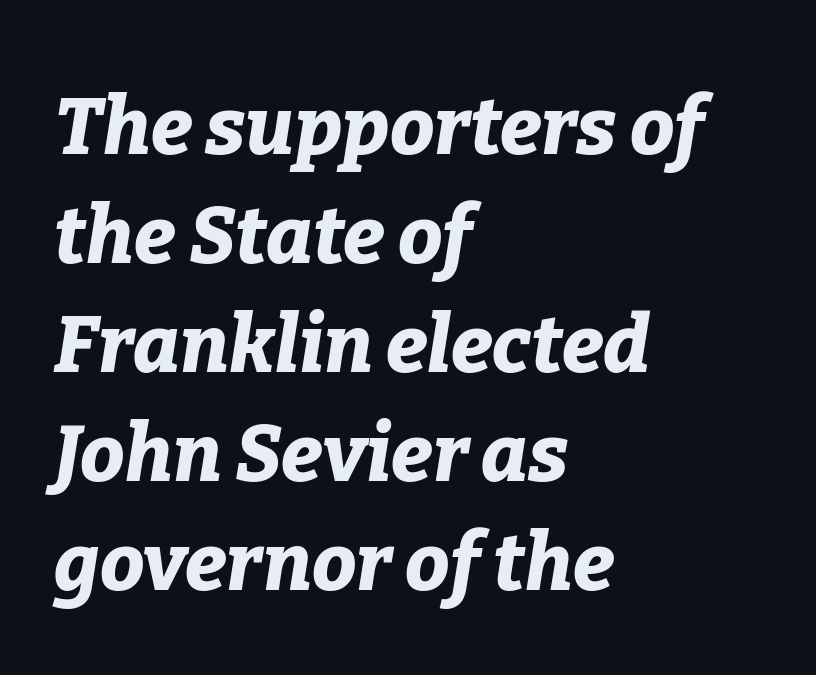
Q: Is the text bold? A: Yes.
Q: Is the text italic (slanted)? A: Yes, it leans right by about 9 degrees.
Q: Is the text underlined? A: No.
Q: How is the paragraph aligned? A: Left-aligned.
Q: Is the spacing between letters normal or unusually wide? A: Normal.
Q: Is the spacing between lines tight, normal or loose? A: Normal.
Q: Width (condensed, normal, or wide)? A: Normal.
Q: Stroke contrast? A: Low.
Q: x-height? A: Medium.
Q: Monospaced? A: No.
